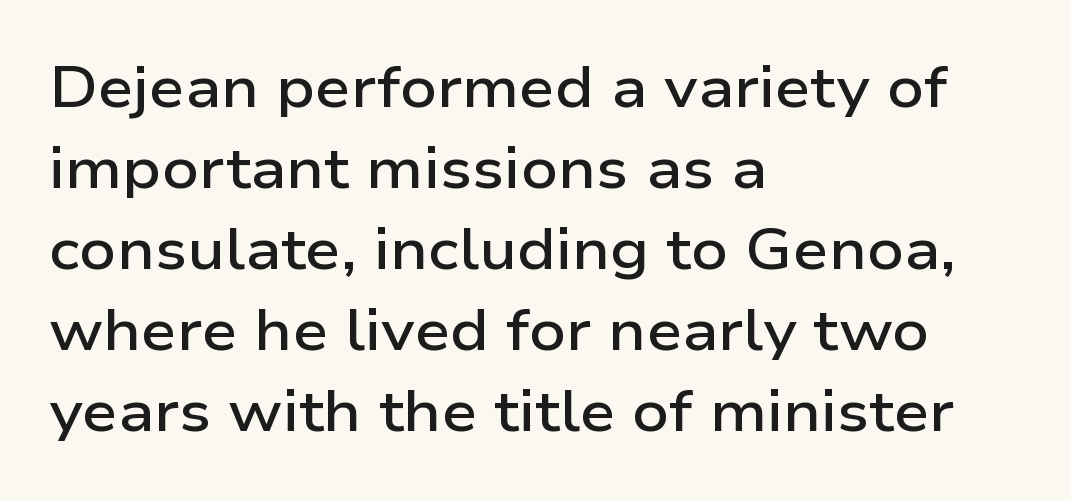
Compared with typical paragraphs, the rows here are spaced about the same. The horizontal fit of the characters is conventional and even. It's the straight-up-and-down kind of type. Notice the strokes are somewhat thickened but not fully heavy: this is a semibold. Nothing sits at the stroke ends, so this counts as sans-serif.
